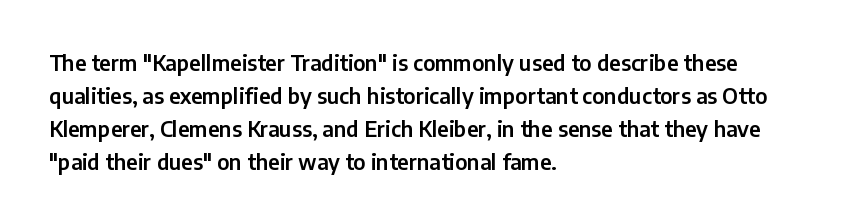
Do the letters lean? They stand straight. You could call the tracking neutral — neither tight nor loose. The passage shown is not underscored anywhere. The ragged edge is on the right, which tells us the setting is flush left. Students, observe: this is what conventionally led text looks like.
